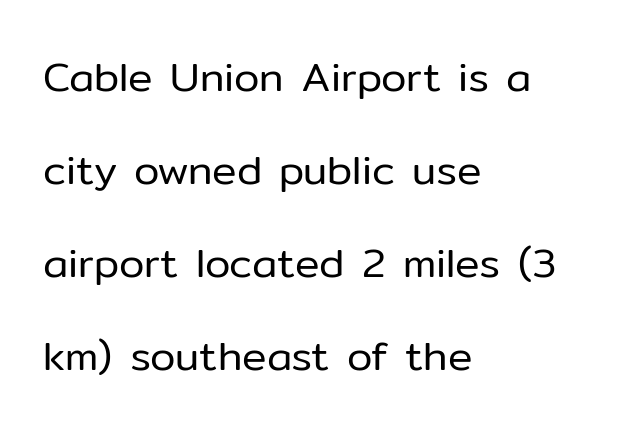
{"serif": "no", "italic": "no", "bold": "no", "weight": "regular", "width": "normal", "stroke_contrast": "low", "x_height": "medium", "monospaced": "no", "underline": "no", "align": "left", "line_spacing": "loose", "line_spacing_ratio": 2.27, "letter_spacing": "normal", "letter_spacing_em": 0.0, "glyph_px": 41}
